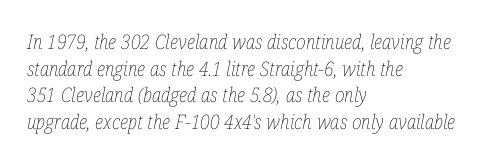
The image shows 20 px text type, italic (leaning right); set left-aligned, normal line spacing (1.33x), normal letter spacing, not underlined.
